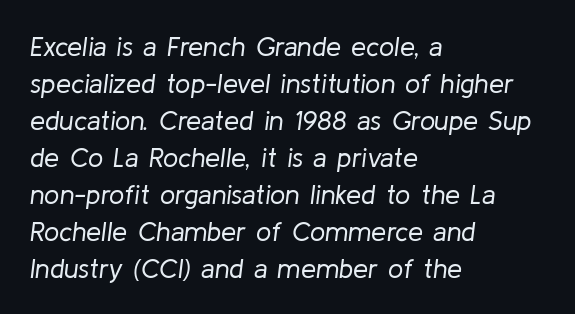
{"italic": "yes", "lean": "right", "slant_degrees": 8, "bold": "no", "underline": "no", "align": "left", "line_spacing": "normal", "line_spacing_ratio": 1.37, "letter_spacing": "normal", "letter_spacing_em": 0.0, "glyph_px": 27}
